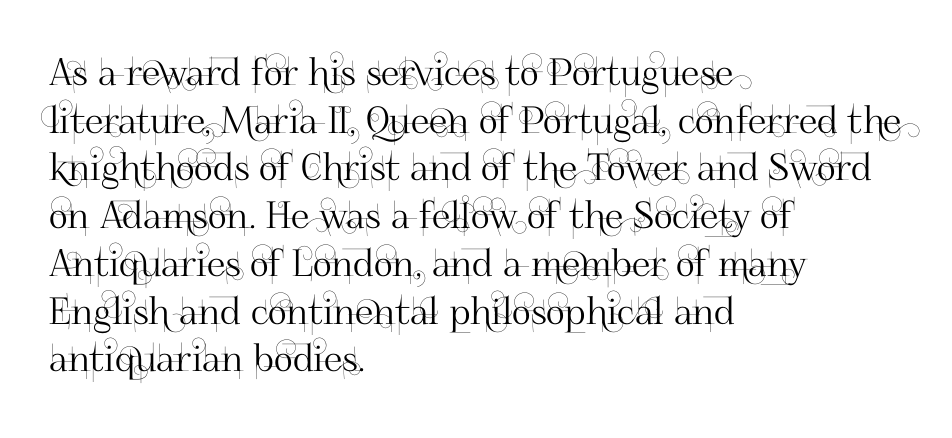
The lettering stays uniformly vertical, giving the passage a roman look. This sample keeps an unexceptional amount of space between lines. Each row of text sits above clean, open space. The ragged edge is on the right, which tells us the setting is flush left. In terms of letterspacing, this is plain default setting.
